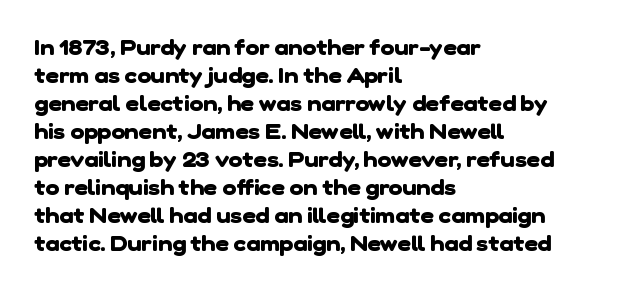
Short and long lines alike share a common starting point at left. Every letter is thick-stroked: bold, no question. Interline gaps are of average width in this sample. Quick note: underline off.
